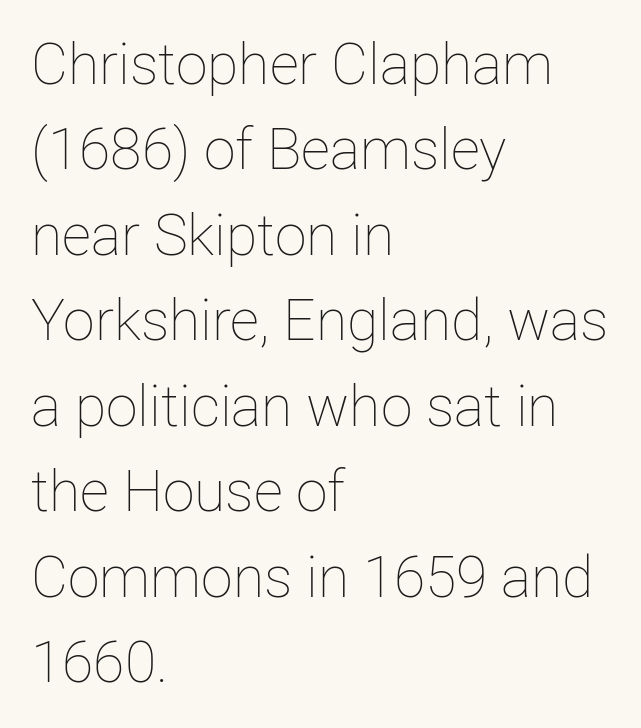
Spacing verdict: proportional, widths tailored to each character. Is there any slant? The stems are plumb. Words float on clear page, feet unadorned. Notice how the passage keeps a crisp vertical edge on the left only.
